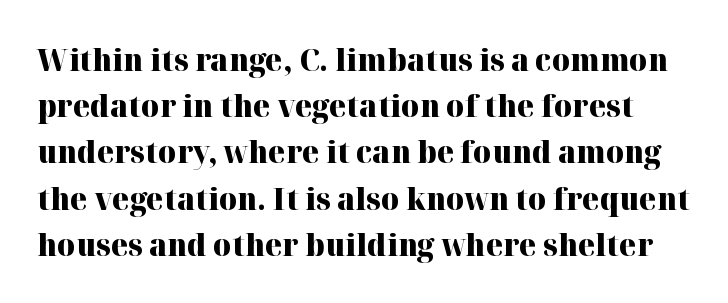
The specimen omits any rule beneath the text block's lines. Classification — serif. The rendering uses natural spacing where letterforms have individual widths. Leading: standard.
